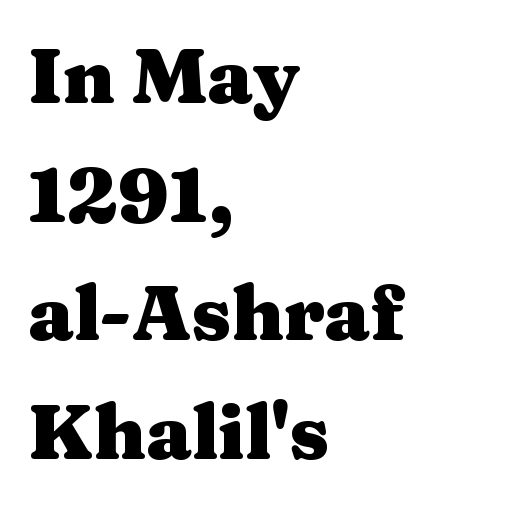
The glyphs in this specimen are seriffed. Bare-footed words on every line. Glyph-to-glyph distance matches everyday printed text. It's the straight-up-and-down kind of type. Proportional: the letters do not fall into vertical columns. A typesetter would call this leading conventional body-copy spacing.
